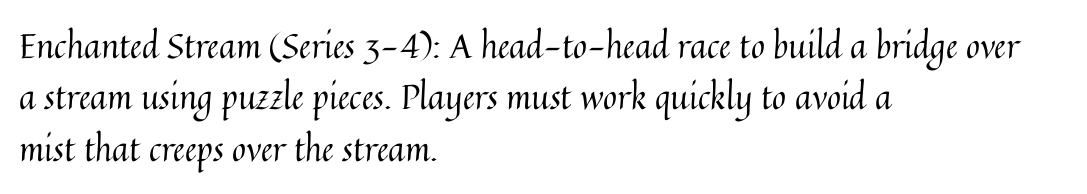
Q: Is the text bold? A: No.
Q: Is the text italic (slanted)? A: Yes.
Q: Is the text underlined? A: No.
Q: How is the paragraph aligned? A: Left-aligned.
Q: Is the spacing between letters normal or unusually wide? A: Normal.
Q: Is the spacing between lines tight, normal or loose? A: Normal.
Q: Width (condensed, normal, or wide)? A: Normal.
Q: Stroke contrast? A: Medium.
Q: x-height? A: Medium.
Q: Monospaced? A: No.
